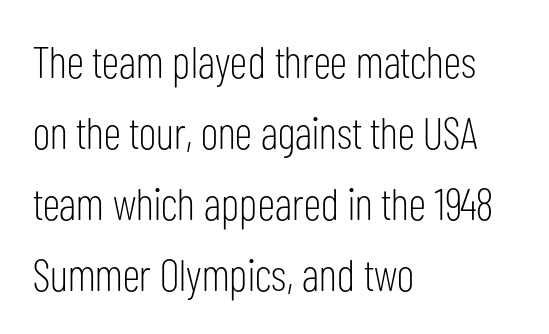
{"serif": "no", "italic": "no", "bold": "no", "weight": "light", "width": "condensed", "stroke_contrast": "low", "x_height": "medium", "monospaced": "no", "underline": "no", "align": "left", "line_spacing": "normal", "line_spacing_ratio": 1.58, "letter_spacing": "normal", "letter_spacing_em": 0.0, "glyph_px": 45}
